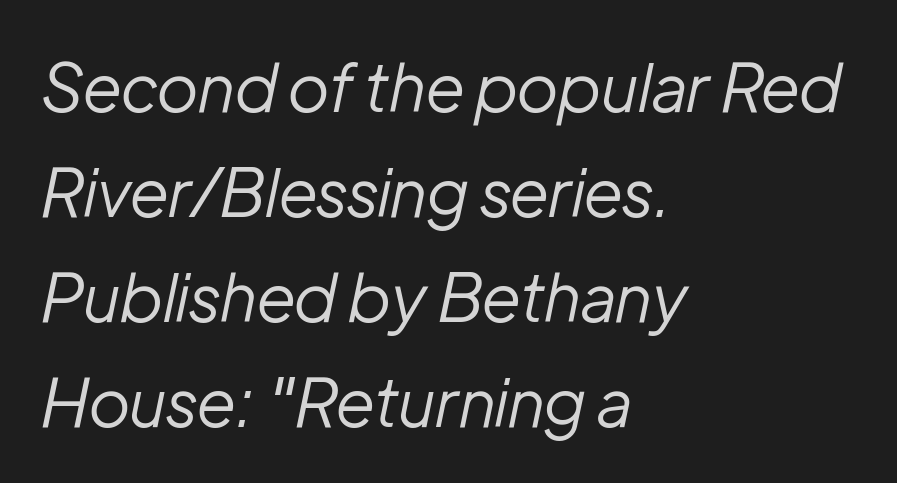
The image shows 66 px regular-weight type, italic (leaning right); set left-aligned, normal line spacing (1.59x), normal letter spacing, not underlined; low stroke contrast and a medium x-height.
